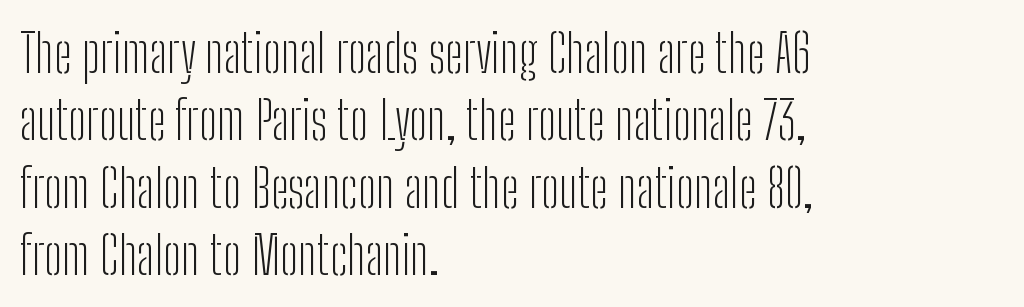
The image shows 53 px light, condensed sans-serif type, upright; set left-aligned, normal line spacing (1.27x), normal letter spacing, not underlined; low stroke contrast and a medium x-height.
